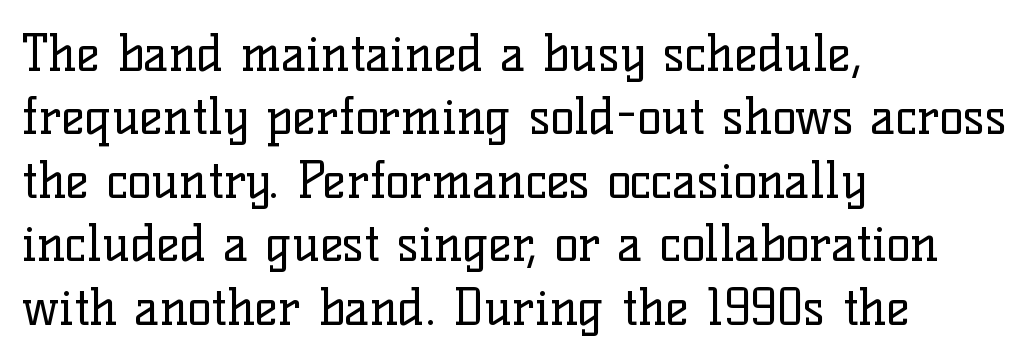
Caption: face not bold, strokes unweighted. The passage shown is typeset with a serif family. Spacing verdict: proportional, widths tailored to each character. Characters follow at the spacing the type designer built in.
